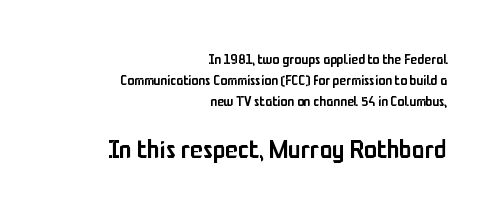
{"italic": "no", "bold": "semi", "underline": "no", "align": "right", "line_spacing": "normal", "line_spacing_ratio": 1.49, "letter_spacing": "normal", "letter_spacing_em": 0.0, "larger_block": "second", "size_ratio": 1.86, "glyph_px": 26}
